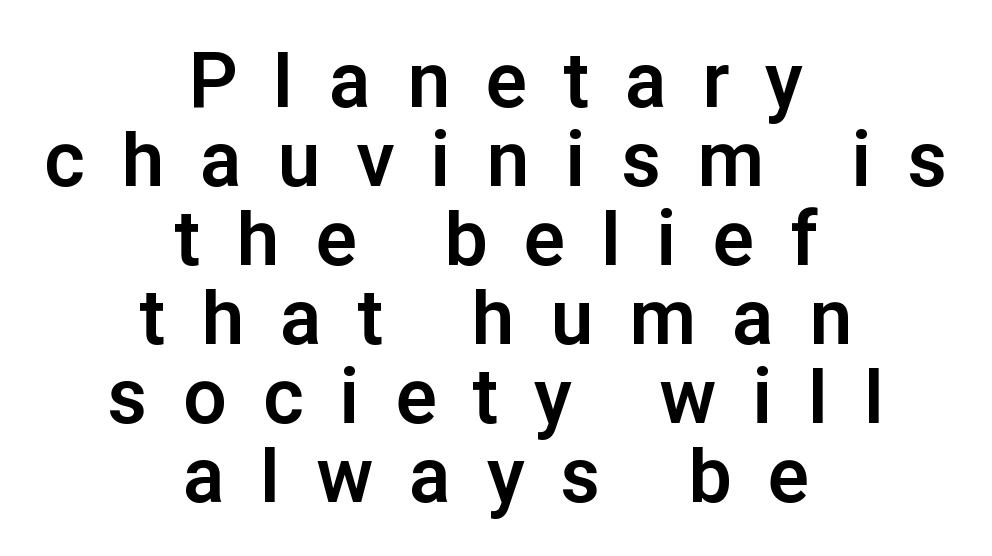
{"serif": "no", "italic": "no", "bold": "yes", "weight": "bold", "width": "normal", "stroke_contrast": "low", "x_height": "medium", "monospaced": "no", "underline": "no", "align": "center", "line_spacing": "tight", "line_spacing_ratio": 1.04, "letter_spacing": "wide", "letter_spacing_em": 0.49, "glyph_px": 76}
